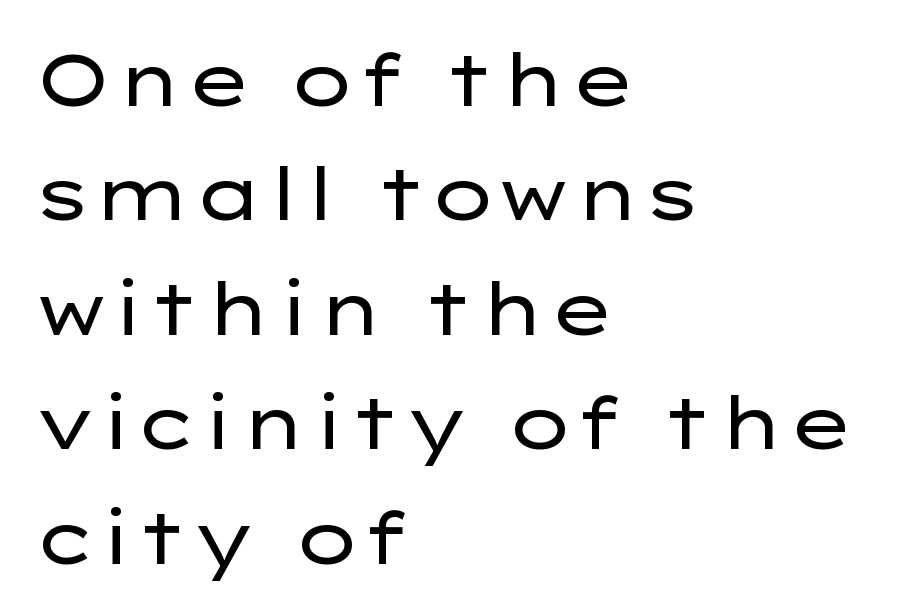
The image shows 72 px regular-weight, wide sans-serif type, upright; set left-aligned, normal line spacing (1.59x), normal letter spacing, not underlined; low stroke contrast and a medium x-height.
